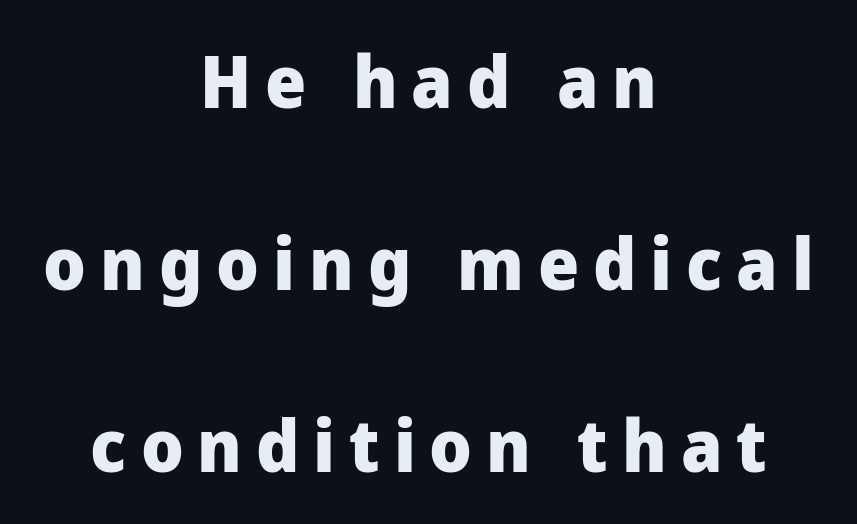
The text was rendered using a sans face with plain stroke endings. Varying glyph widths throughout — classic text-font behaviour. Compared with an ordinary text face, these strokes are far heavier — a full bold. The strip under each line holds only bare page.
